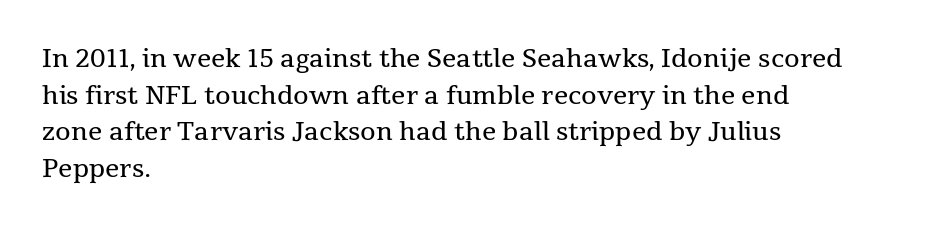
{"italic": "no", "bold": "no", "underline": "no", "align": "left", "line_spacing": "normal", "line_spacing_ratio": 1.47, "letter_spacing": "normal", "letter_spacing_em": 0.0, "glyph_px": 25}
